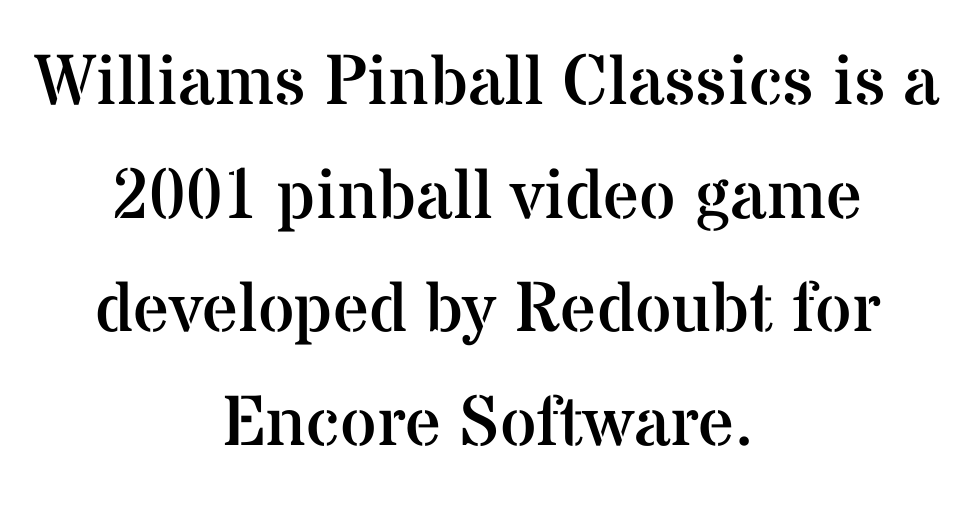
The image shows 71 px regular-weight serif type, upright; set centered, normal line spacing (1.6x), normal letter spacing, not underlined; medium stroke contrast and a medium x-height.
